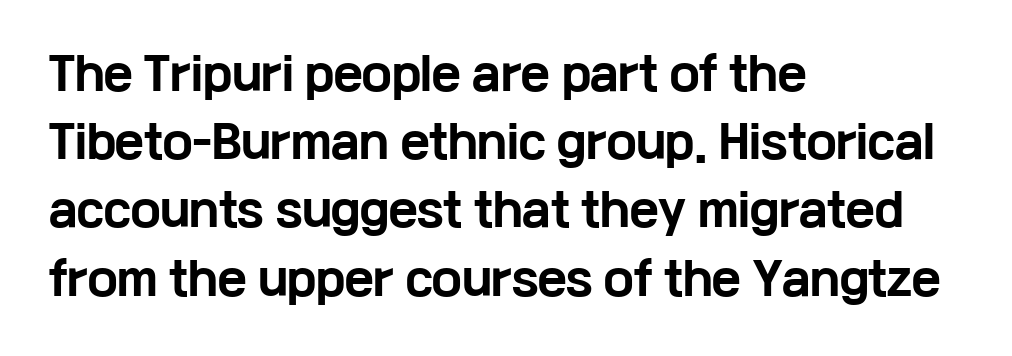
The image shows 44 px bold, wide sans-serif type, upright; set left-aligned, normal line spacing (1.55x), normal letter spacing, not underlined; low stroke contrast and a medium x-height.
